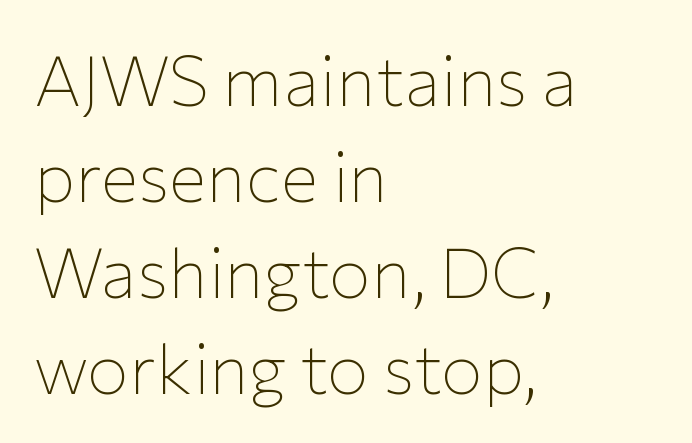
Q: Is the text bold? A: No.
Q: Is the text italic (slanted)? A: No, it is upright.
Q: Is the typeface a serif or a sans-serif typeface? A: Sans-serif.
Q: Is the text underlined? A: No.
Q: How is the paragraph aligned? A: Left-aligned.
Q: Is the spacing between letters normal or unusually wide? A: Normal.
Q: Is the spacing between lines tight, normal or loose? A: Normal.
Q: Width (condensed, normal, or wide)? A: Normal.
Q: Stroke contrast? A: Low.
Q: x-height? A: Medium.
Q: Monospaced? A: No.
